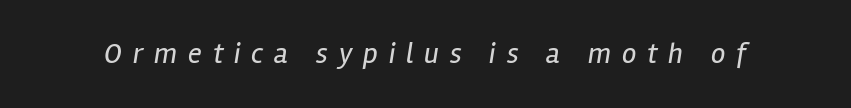
{"italic": "yes", "lean": "right", "slant_degrees": 12, "bold": "no", "weight": "regular", "width": "condensed", "stroke_contrast": "low", "x_height": "medium", "monospaced": "no", "underline": "no", "letter_spacing": "wide", "letter_spacing_em": 0.37, "glyph_px": 29}
